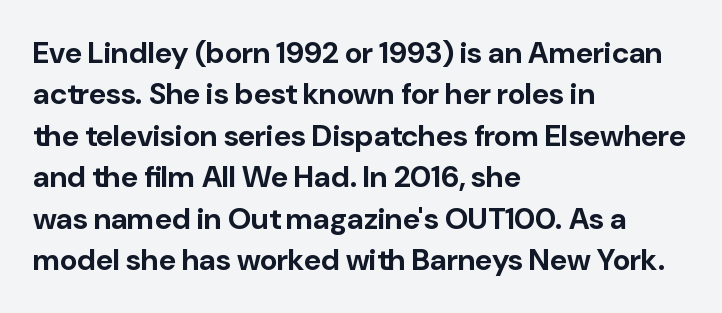
A full-strength bold gives these letters their thick strokes. Caption: standard tracking, unaltered. Every stem runs plumb, perpendicular to the baseline. The space beneath each line is pristine and unruled.
